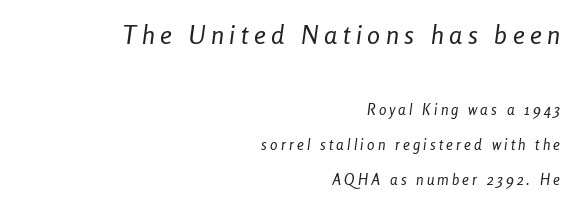
Q: Is the text bold? A: No.
Q: Is the text italic (slanted)? A: Yes, it leans right by about 8 degrees.
Q: Is the text underlined? A: No.
Q: How is the paragraph aligned? A: Right-aligned.
Q: Is the spacing between letters normal or unusually wide? A: Unusually wide.
Q: Is the spacing between lines tight, normal or loose? A: Loose.
Q: Which block of text is set in a larger size, the first (top) or the second (bottom)? A: The first (top) one.
